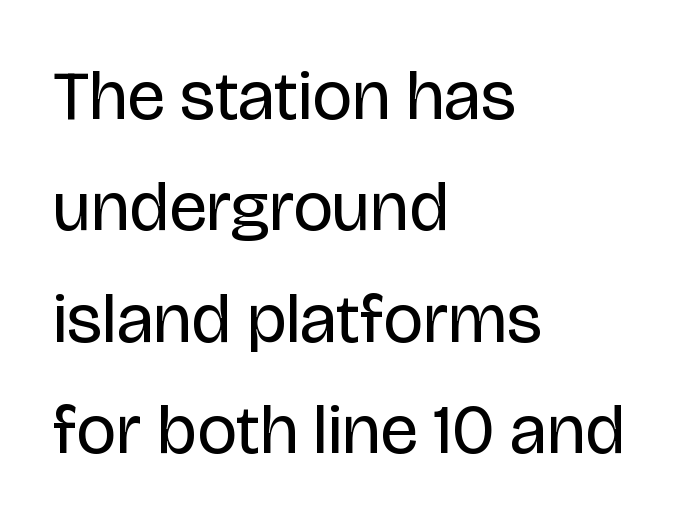
Anything drawn beneath the words? Only blank space. The rendering uses a moderate line-height, typical for paragraphs. Is the type heavy? It reads as light-to-regular instead. The rendering shows plain stroke endings on the letterforms — a sans-serif design. The passage shown has conventional tracking throughout. Is there any slant? The stems are plumb.
